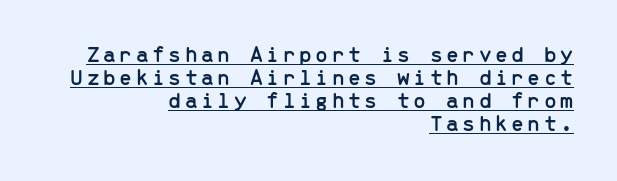
The image shows 23 px text type, upright; set right-aligned, tight line spacing (1.0x), underlined.
